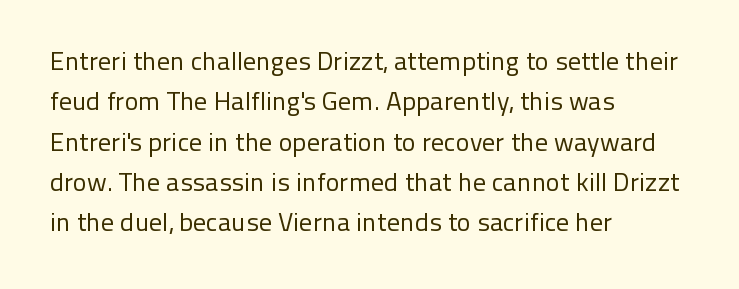
The image shows 26 px text type, upright; set left-aligned, normal line spacing (1.55x), normal letter spacing, not underlined.
